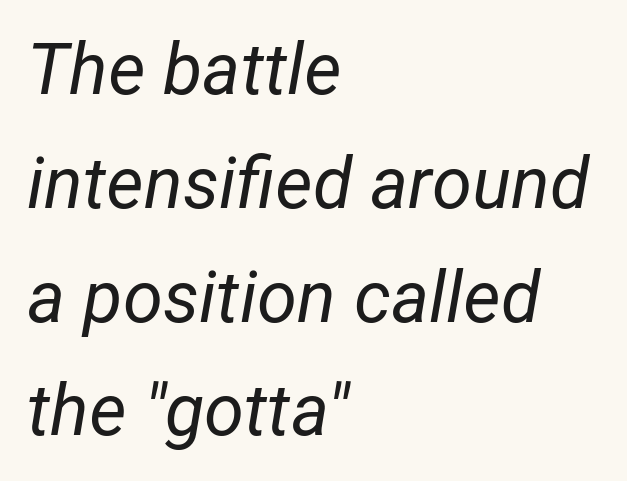
The image shows 72 px regular-weight type, italic (leaning right); set left-aligned, normal line spacing (1.58x), normal letter spacing, not underlined; low stroke contrast and a medium x-height.
